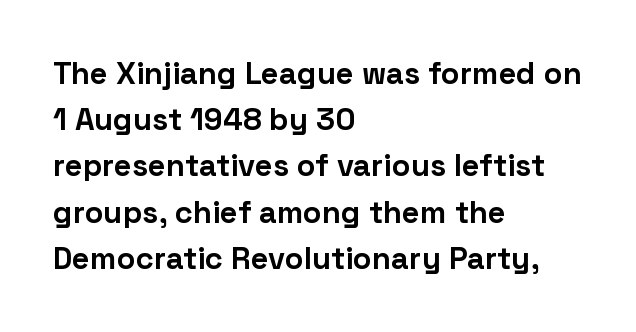
Q: Is the text bold? A: Yes.
Q: Is the text italic (slanted)? A: No, it is upright.
Q: Is the typeface a serif or a sans-serif typeface? A: Sans-serif.
Q: Is the text underlined? A: No.
Q: How is the paragraph aligned? A: Left-aligned.
Q: Is the spacing between letters normal or unusually wide? A: Normal.
Q: Is the spacing between lines tight, normal or loose? A: Normal.
Q: Width (condensed, normal, or wide)? A: Normal.
Q: Stroke contrast? A: Low.
Q: x-height? A: Medium.
Q: Monospaced? A: No.
